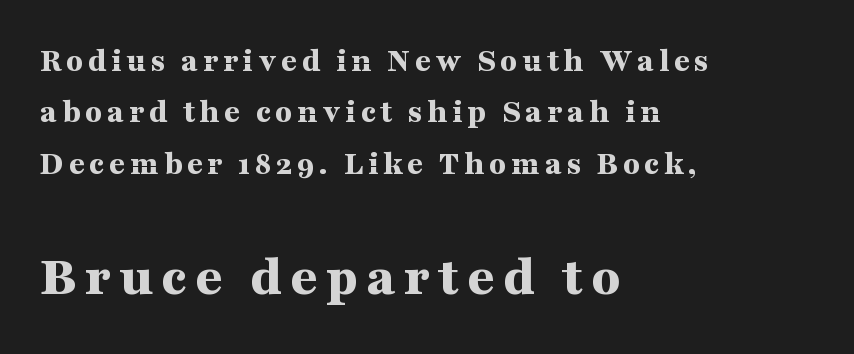
{"serif": "yes", "italic": "no", "bold": "yes", "weight": "bold", "width": "wide", "stroke_contrast": "medium", "x_height": "medium", "monospaced": "no", "underline": "no", "align": "left", "line_spacing": "normal", "line_spacing_ratio": 1.51, "larger_block": "second", "size_ratio": 1.74, "glyph_px": 59}
